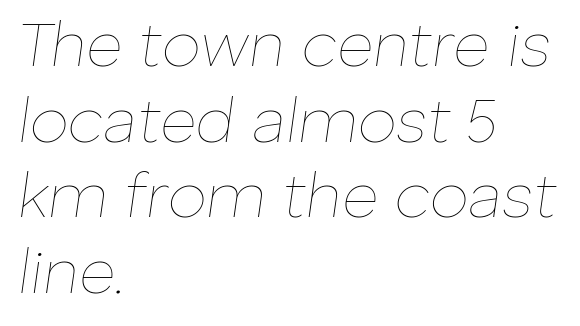
In terms of letterspacing, this is plain default setting. Letters rest on an invisible, unmarked baseline. These lines are set flush left with a ragged right edge. Spacing verdict: proportional, widths tailored to each character. Stroke mass is kept to a normal reading level or below.
